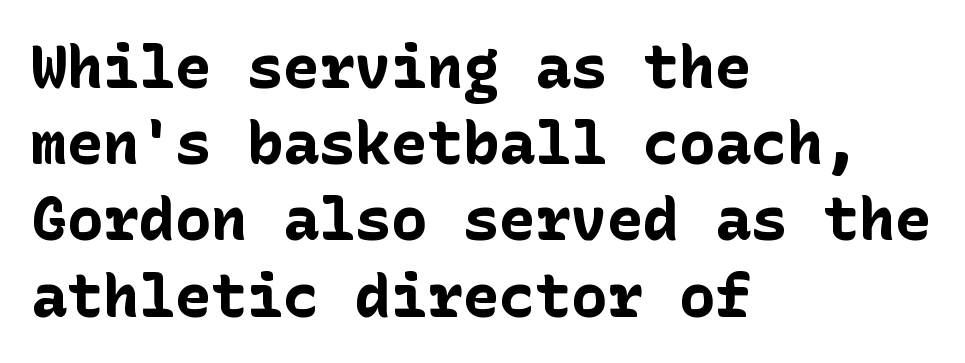
The image shows 60 px bold sans-serif type, upright; set left-aligned, normal line spacing (1.27x), normal letter spacing, not underlined; low stroke contrast and a medium x-height.
